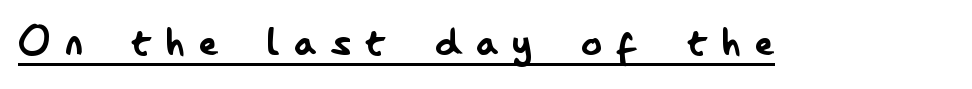
The image shows 52 px regular-weight, condensed sans-serif type, upright; set unusually wide letter spacing (+0.28 em), underlined; low stroke contrast and a small x-height.
